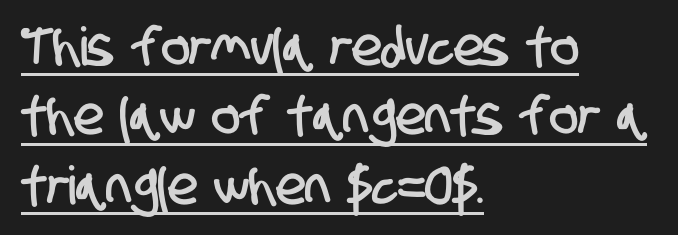
{"serif": "no", "width": "condensed", "stroke_contrast": "low", "x_height": "large", "monospaced": "no", "underline": "yes", "align": "left", "line_spacing": "normal", "line_spacing_ratio": 1.31, "letter_spacing": "normal", "letter_spacing_em": 0.0, "glyph_px": 53}
